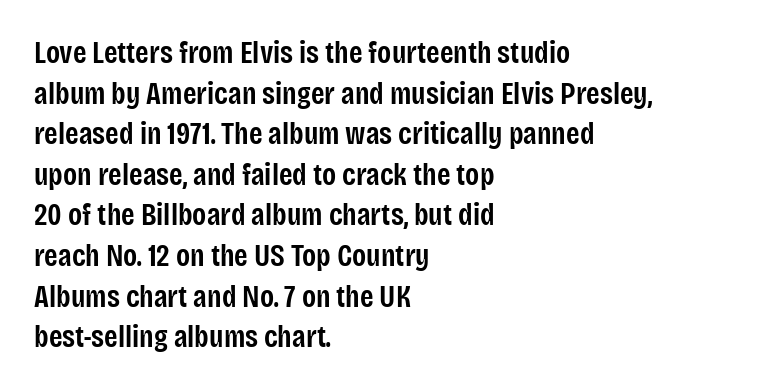
Q: Is the text bold? A: Semi-bold.
Q: Is the text italic (slanted)? A: No, it is upright.
Q: Is the typeface a serif or a sans-serif typeface? A: Sans-serif.
Q: Is the text underlined? A: No.
Q: How is the paragraph aligned? A: Left-aligned.
Q: Is the spacing between letters normal or unusually wide? A: Normal.
Q: Is the spacing between lines tight, normal or loose? A: Normal.
Q: Width (condensed, normal, or wide)? A: Condensed.
Q: Stroke contrast? A: Low.
Q: x-height? A: Large.
Q: Monospaced? A: No.
